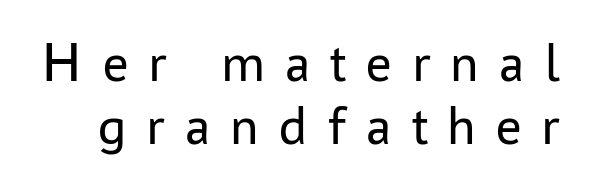
The image shows 57 px regular-weight sans-serif type, upright; set tight line spacing (1.11x), unusually wide letter spacing (+0.35 em), not underlined; low stroke contrast and a medium x-height.
